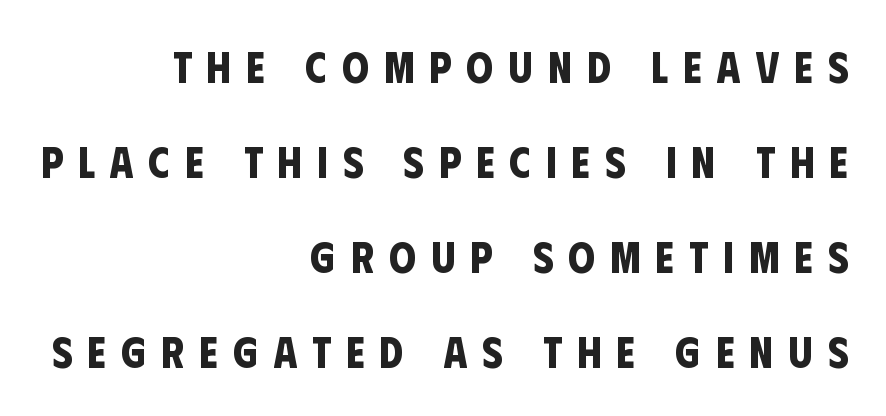
The image shows 43 px bold, condensed sans-serif type; set right-aligned, loose line spacing (2.21x), unusually wide letter spacing (+0.35 em), not underlined; low stroke contrast and a large x-height.
